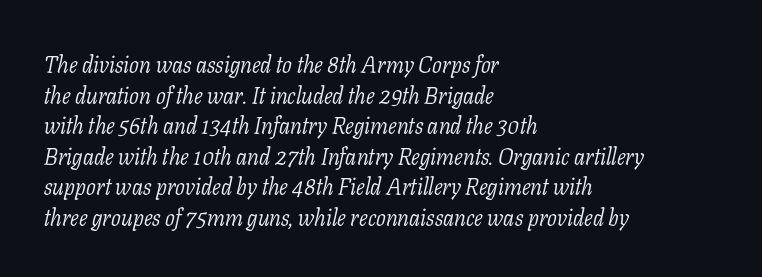
Yep, that's italic — everything's leaning. This sample is left-justified, so line endings fall wherever the words run out. Summary of vertical rhythm: regular, with standard interline spacing. Caption: face not bold, strokes unweighted. Characters follow at the spacing the type designer built in. Glance below the letters and you will spot only blank space.
